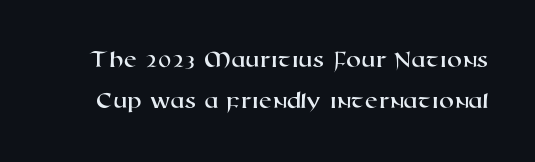
Q: Is the text underlined? A: No.
Q: Is the spacing between letters normal or unusually wide? A: Normal.
Q: Is the spacing between lines tight, normal or loose? A: Normal.
